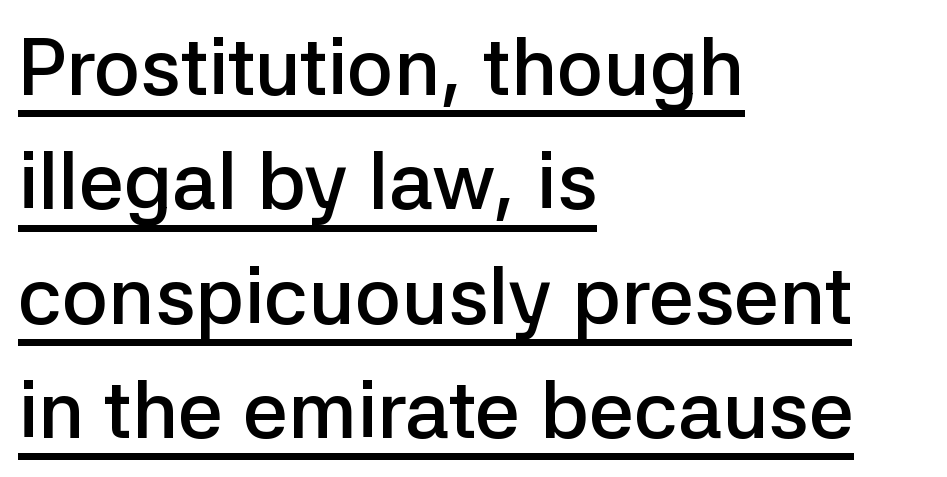
{"serif": "no", "italic": "no", "bold": "semi", "weight": "semibold", "width": "normal", "stroke_contrast": "low", "x_height": "medium", "monospaced": "no", "underline": "yes", "align": "left", "line_spacing": "normal", "line_spacing_ratio": 1.43, "letter_spacing": "normal", "letter_spacing_em": 0.0, "glyph_px": 80}
